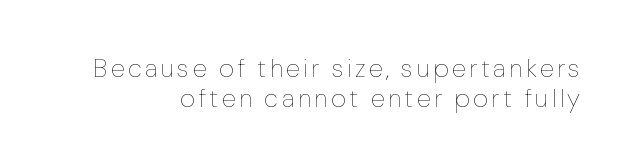
Q: Is the text bold? A: No.
Q: Is the text italic (slanted)? A: No, it is upright.
Q: Is the text underlined? A: No.
Q: How is the paragraph aligned? A: Right-aligned.
